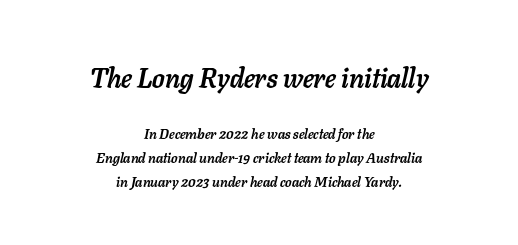
The line texture is even and compact thanks to regular tracking. The typography opts for an oblique posture over an upright one. The lines in this sample share a center point and differ in where they start and stop. The passage shown is not underscored anywhere.
